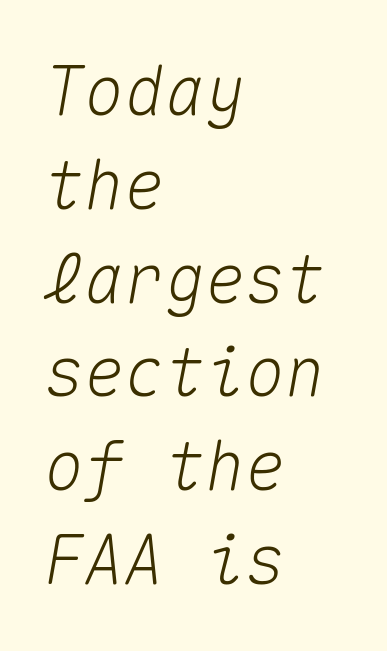
The image shows 67 px text type, italic (leaning right), monospaced; set left-aligned, normal line spacing (1.4x), normal letter spacing, not underlined; medium stroke contrast and a medium x-height.
